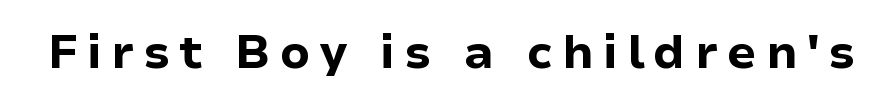
This is heavy type, rendered in bold. Varying glyph widths throughout — classic text-font behaviour. These lines were composed using upright roman letters. Serifs: no, the terminals of the letterforms are clean. A bare baseline throughout the passage.
